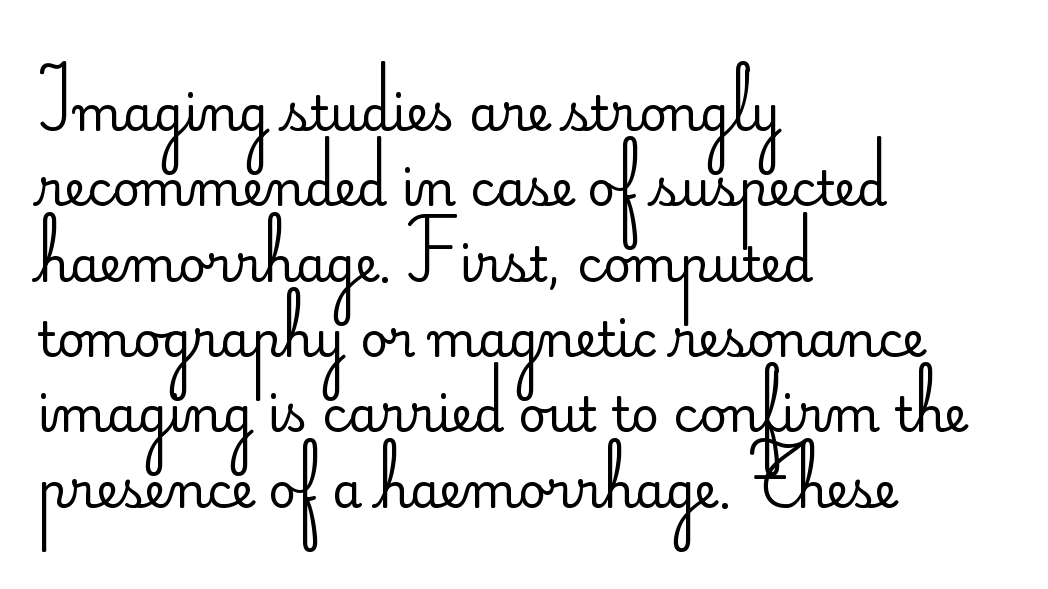
The image shows 48 px regular-weight sans-serif type, upright; set left-aligned, normal line spacing (1.57x), normal letter spacing, not underlined; low stroke contrast and a small x-height.
